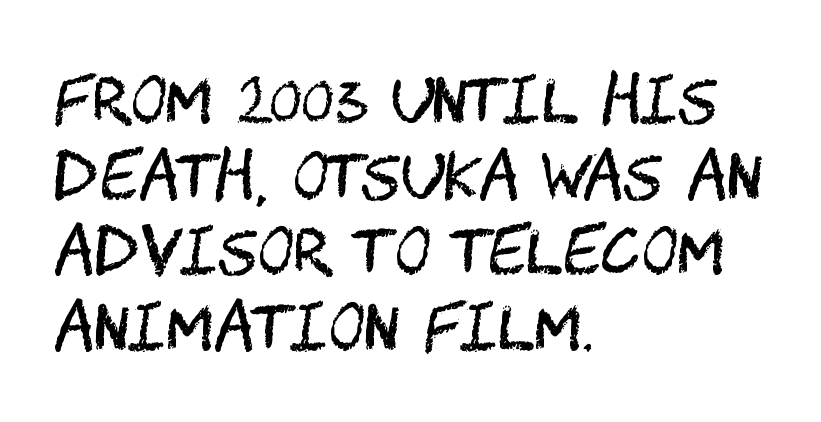
Look at the tracking — it's just the regular setting, nothing added. To sum up the face: it is a sans, with no serifs. Nobody drew a line under any word here. Reading down the block, your eye returns to a fixed left position each line. No heavy texture on the line: the type isn't bold.
